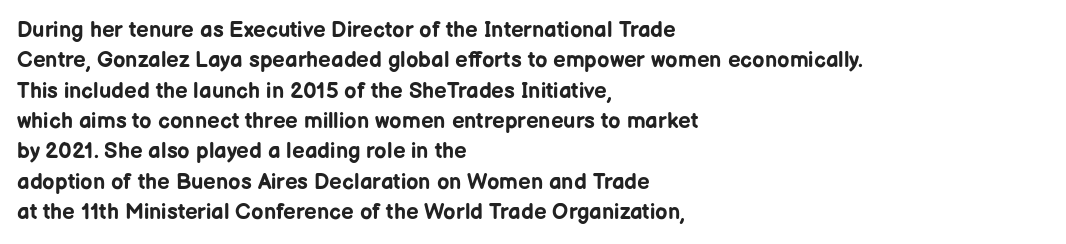
{"italic": "no", "bold": "yes", "underline": "no", "align": "left", "line_spacing": "normal", "line_spacing_ratio": 1.38, "letter_spacing": "normal", "letter_spacing_em": 0.0, "glyph_px": 22}
